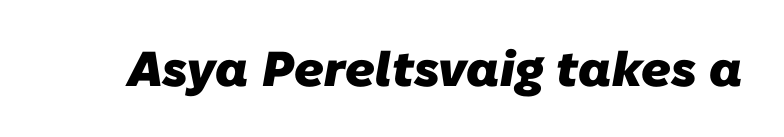
Q: Is the text bold? A: Yes.
Q: Is the typeface a serif or a sans-serif typeface? A: Sans-serif.
Q: Is the text underlined? A: No.
Q: Is the spacing between letters normal or unusually wide? A: Normal.
Q: Width (condensed, normal, or wide)? A: Normal.
Q: Stroke contrast? A: Low.
Q: x-height? A: Medium.
Q: Monospaced? A: No.
